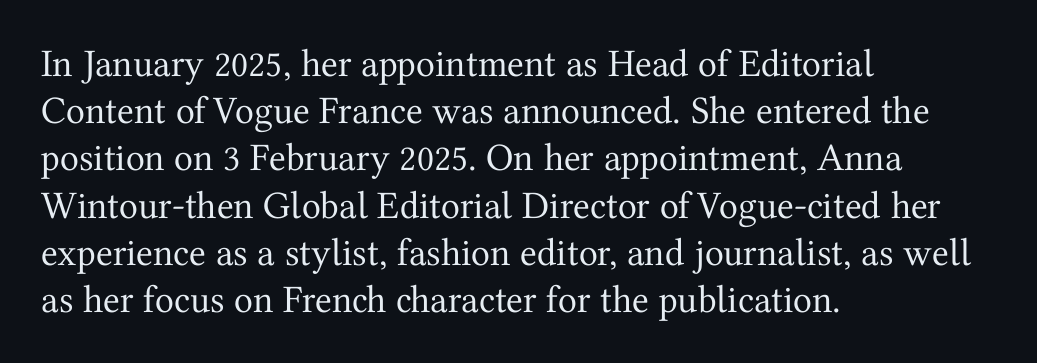
{"serif": "yes", "italic": "no", "bold": "no", "weight": "regular", "width": "normal", "stroke_contrast": "medium", "x_height": "medium", "monospaced": "no", "underline": "no", "align": "left", "line_spacing_ratio": 1.21, "letter_spacing": "normal", "letter_spacing_em": 0.0, "glyph_px": 39}
